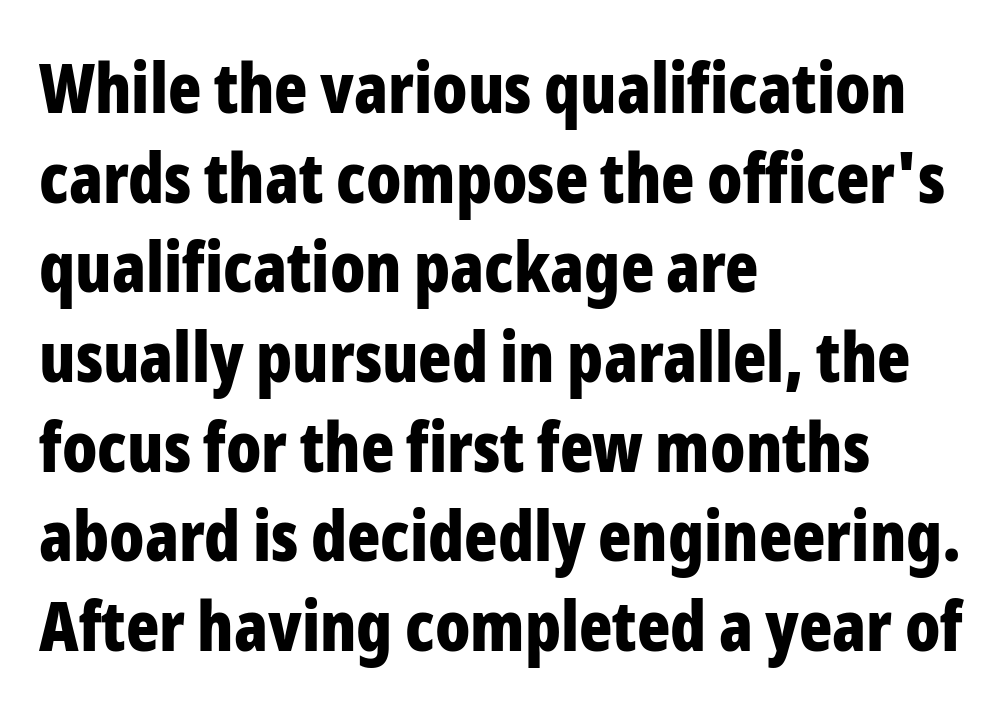
The image shows 69 px bold, condensed sans-serif type, upright; set left-aligned, normal line spacing (1.3x), normal letter spacing, not underlined; low stroke contrast and a medium x-height.
